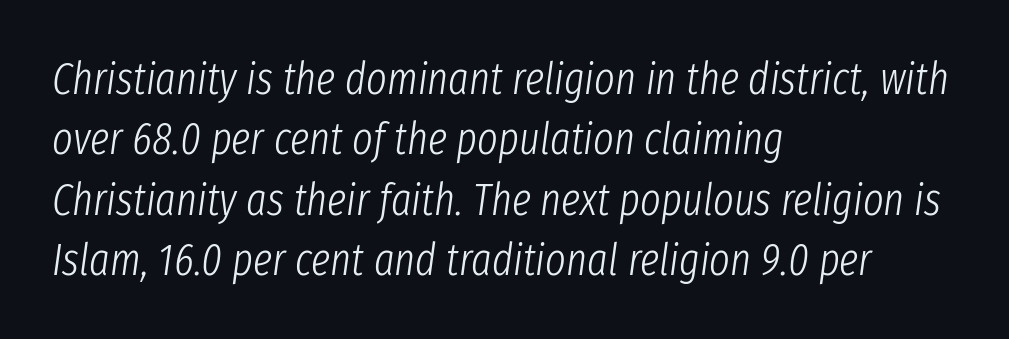
The image shows 44 px light, condensed type, italic (leaning right); set left-aligned, normal line spacing (1.37x), normal letter spacing, not underlined; low stroke contrast and a medium x-height.
